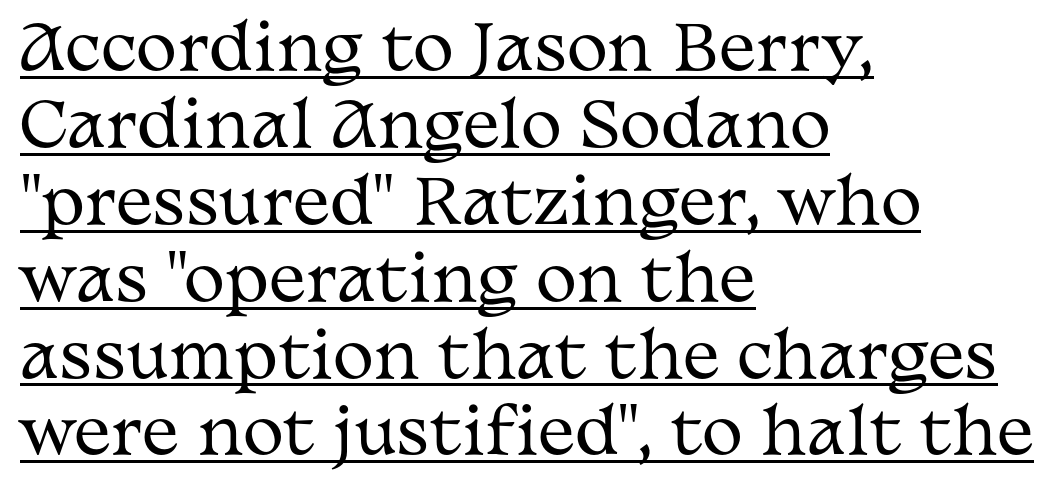
Q: Is the text bold? A: No.
Q: Is the text italic (slanted)? A: No, it is upright.
Q: Is the typeface a serif or a sans-serif typeface? A: Serif.
Q: Is the text underlined? A: Yes.
Q: How is the paragraph aligned? A: Left-aligned.
Q: Is the spacing between letters normal or unusually wide? A: Normal.
Q: Width (condensed, normal, or wide)? A: Wide.
Q: Stroke contrast? A: Medium.
Q: x-height? A: Medium.
Q: Monospaced? A: No.
